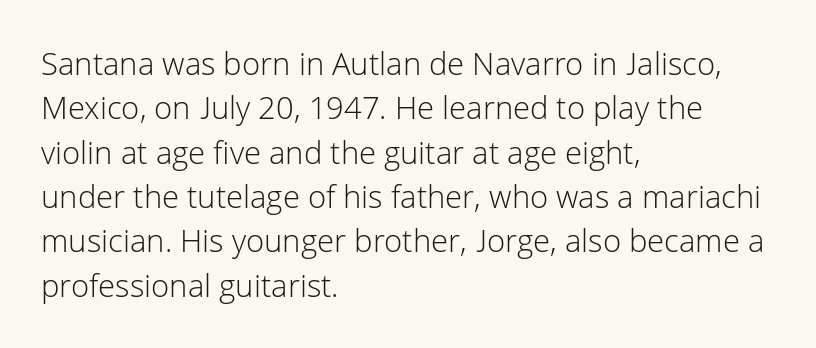
{"serif": "no", "italic": "no", "bold": "no", "weight": "light", "width": "normal", "stroke_contrast": "low", "x_height": "medium", "monospaced": "no", "underline": "no", "align": "left", "line_spacing": "normal", "line_spacing_ratio": 1.43, "letter_spacing": "normal", "letter_spacing_em": 0.0, "glyph_px": 31}
